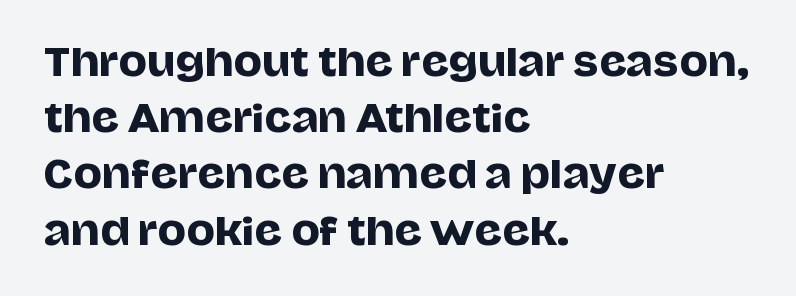
Q: Is the text italic (slanted)? A: No, it is upright.
Q: Is the typeface a serif or a sans-serif typeface? A: Sans-serif.
Q: Is the text underlined? A: No.
Q: How is the paragraph aligned? A: Left-aligned.
Q: Is the spacing between letters normal or unusually wide? A: Normal.
Q: Is the spacing between lines tight, normal or loose? A: Normal.
Q: Width (condensed, normal, or wide)? A: Normal.
Q: Stroke contrast? A: Low.
Q: x-height? A: Large.
Q: Monospaced? A: No.
